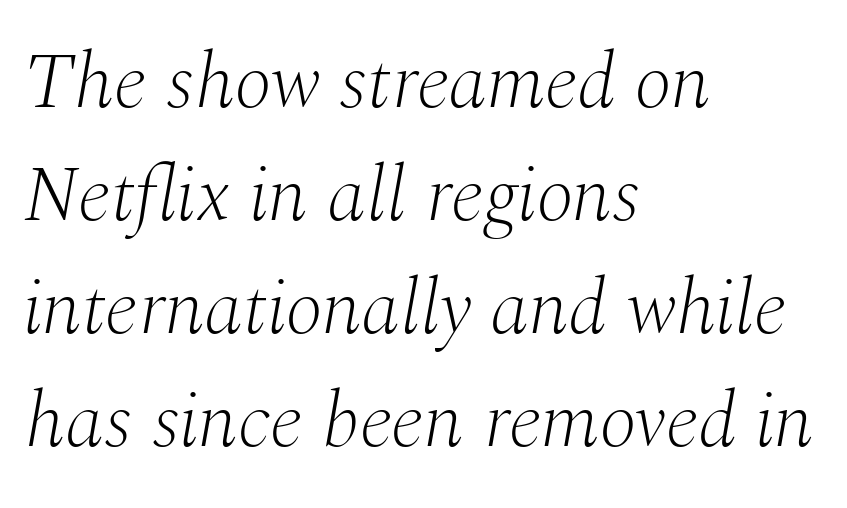
The image shows 78 px light serif type, italic (leaning right); set left-aligned, normal line spacing (1.45x), normal letter spacing, not underlined; medium stroke contrast and a medium x-height.
